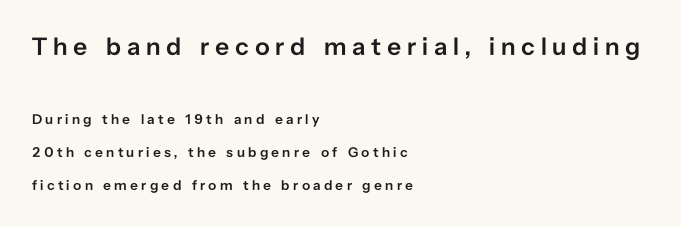
The image shows 25 px text type, upright; set left-aligned, loose line spacing (2.36x), unusually wide letter spacing (+0.23 em), not underlined; the first (top) block is 1.79x larger.
